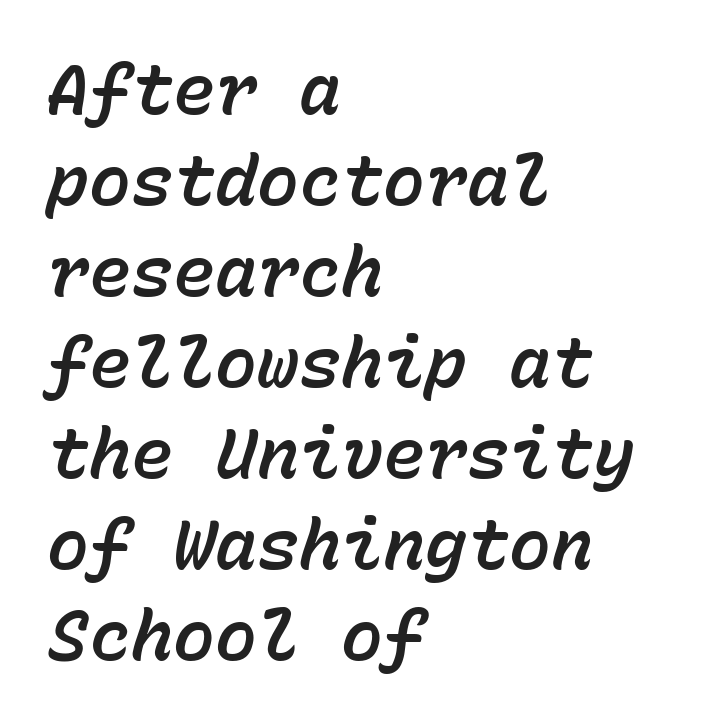
The whole block is typeset with a tilt. Baseline-to-baseline distance is the conventional proportion of letter height. Monospaced: the letters line up in strict vertical columns. The rag falls on the right side of this text block. Each row of text sits above clean, open space. Students, note that the glyphs here touch the page at normal intervals.
